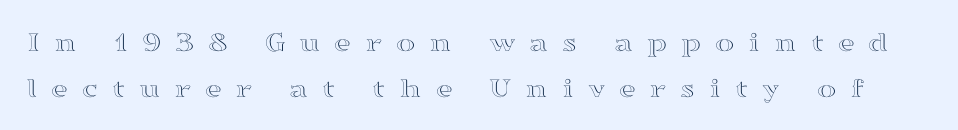
The image shows 29 px wide type, upright; set normal line spacing (1.58x), unusually wide letter spacing (+0.48 em), not underlined; a medium x-height.
